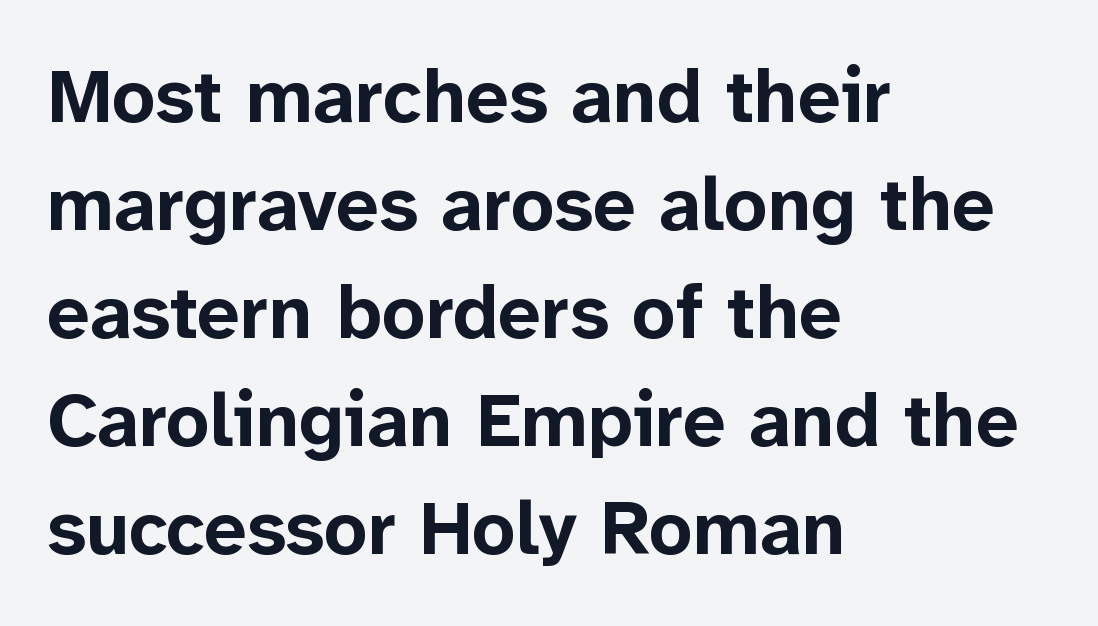
The image shows 76 px bold sans-serif type, upright; set left-aligned, normal line spacing (1.42x), normal letter spacing, not underlined; low stroke contrast and a medium x-height.
